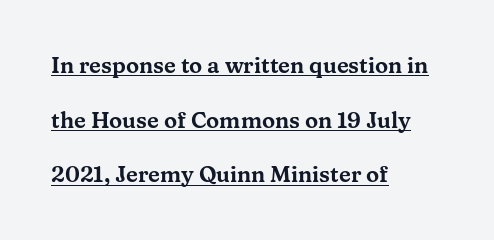
The typography opts for an upright posture over an oblique one. What's the leading like? Stretched, with rows far apart. The rag falls on the right side of this text block. Honestly, the letter spacing is just normal — you wouldn't notice it. Caption: lettering with a line underneath.
